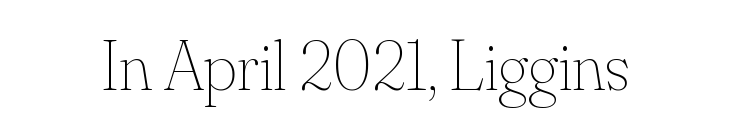
Is this a heavy cut? Hardly; it is regular or lighter. The passage shown is typed in a proportional face where columns would drift. Nobody touched the tracking dial on this one. Ascenders rise straight up at ninety degrees.
